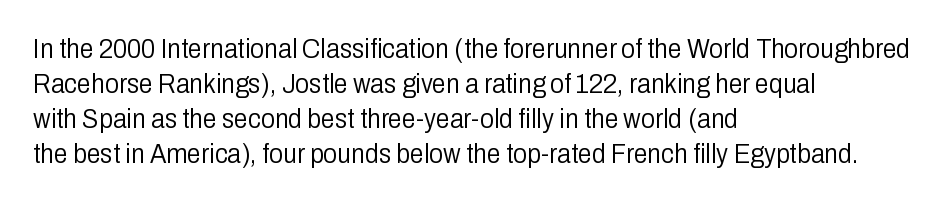
Q: Is the text bold? A: No.
Q: Is the text italic (slanted)? A: No, it is upright.
Q: Is the typeface a serif or a sans-serif typeface? A: Sans-serif.
Q: Is the text underlined? A: No.
Q: How is the paragraph aligned? A: Left-aligned.
Q: Is the spacing between letters normal or unusually wide? A: Normal.
Q: Is the spacing between lines tight, normal or loose? A: Normal.
Q: Width (condensed, normal, or wide)? A: Condensed.
Q: Stroke contrast? A: Low.
Q: x-height? A: Medium.
Q: Monospaced? A: No.
